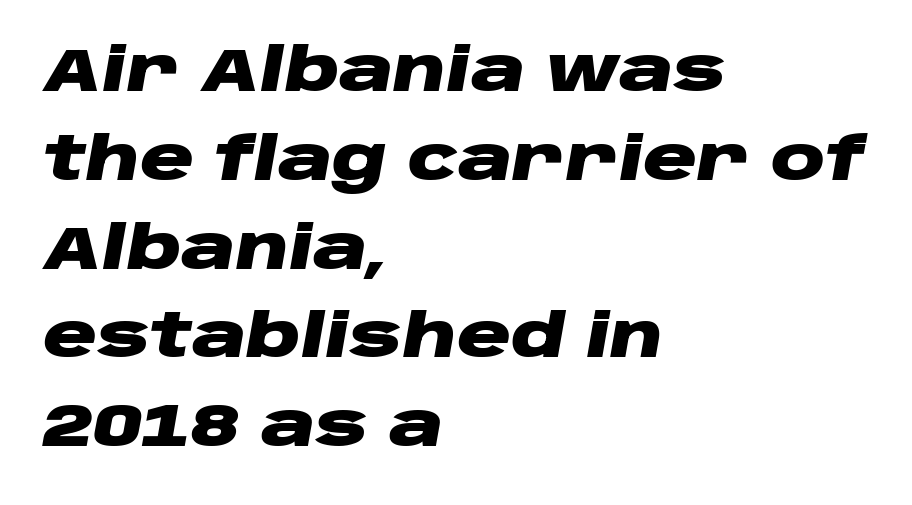
{"italic": "yes", "lean": "right", "slant_degrees": 10, "bold": "yes", "weight": "heavy", "width": "wide", "stroke_contrast": "low", "x_height": "large", "monospaced": "no", "underline": "no", "align": "left", "line_spacing": "normal", "line_spacing_ratio": 1.48, "letter_spacing": "normal", "letter_spacing_em": 0.0, "glyph_px": 60}
